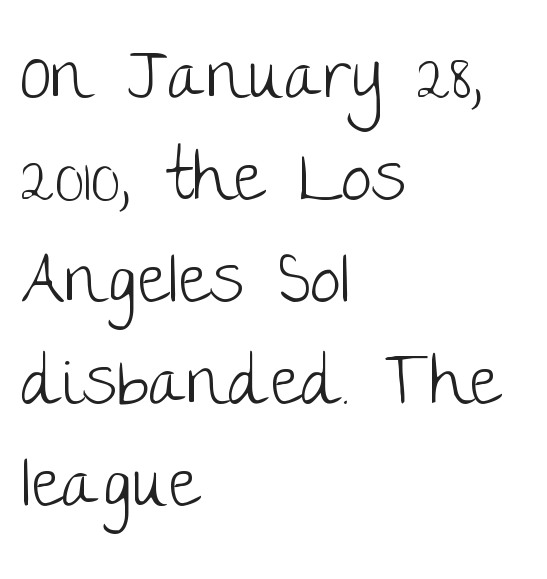
Q: Is the text bold? A: No.
Q: Is the text italic (slanted)? A: No, it is upright.
Q: Is the typeface a serif or a sans-serif typeface? A: Sans-serif.
Q: Is the text underlined? A: No.
Q: How is the paragraph aligned? A: Left-aligned.
Q: Is the spacing between letters normal or unusually wide? A: Normal.
Q: Is the spacing between lines tight, normal or loose? A: Normal.
Q: Width (condensed, normal, or wide)? A: Normal.
Q: Stroke contrast? A: Low.
Q: x-height? A: Large.
Q: Monospaced? A: No.
